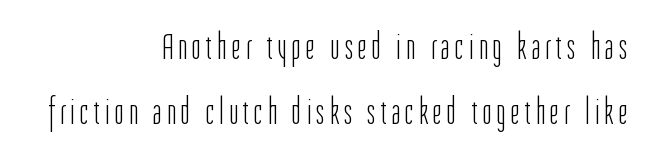
The image shows 38 px light, condensed sans-serif type, upright; set right-aligned, line spacing 1.71x, not underlined; low stroke contrast and a medium x-height.
